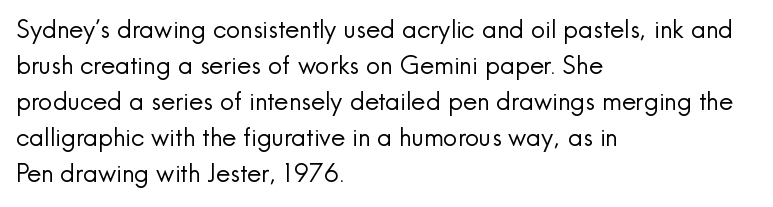
Q: Is the text bold? A: No.
Q: Is the text italic (slanted)? A: No, it is upright.
Q: Is the text underlined? A: No.
Q: How is the paragraph aligned? A: Left-aligned.
Q: Is the spacing between letters normal or unusually wide? A: Normal.
Q: Is the spacing between lines tight, normal or loose? A: Normal.
